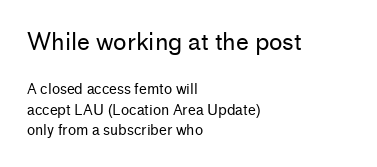
Q: Is the text bold? A: No.
Q: Is the text italic (slanted)? A: No, it is upright.
Q: Is the text underlined? A: No.
Q: How is the paragraph aligned? A: Left-aligned.
Q: Is the spacing between letters normal or unusually wide? A: Normal.
Q: Is the spacing between lines tight, normal or loose? A: Normal.
Q: Which block of text is set in a larger size, the first (top) or the second (bottom)? A: The first (top) one.
